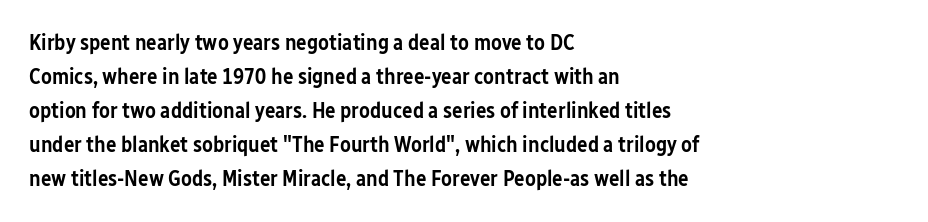
Students, note that the glyphs here touch the page at normal intervals. The line-height multiplier appears to be the usual default. Horizontal alignment here is leftward, the default for most running prose. Descenders are the only things crossing below the line. A bit beefed up — I'd call it semibold rather than bold. You can tell it's not italic because the verticals are truly vertical.
